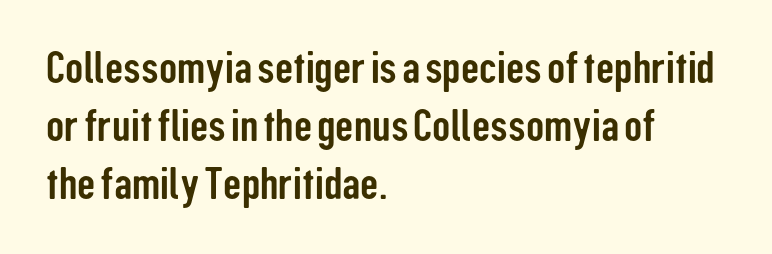
{"serif": "no", "italic": "no", "width": "condensed", "stroke_contrast": "low", "x_height": "medium", "monospaced": "no", "underline": "no", "align": "left", "line_spacing": "normal", "line_spacing_ratio": 1.29, "letter_spacing": "normal", "letter_spacing_em": 0.0, "glyph_px": 45}
